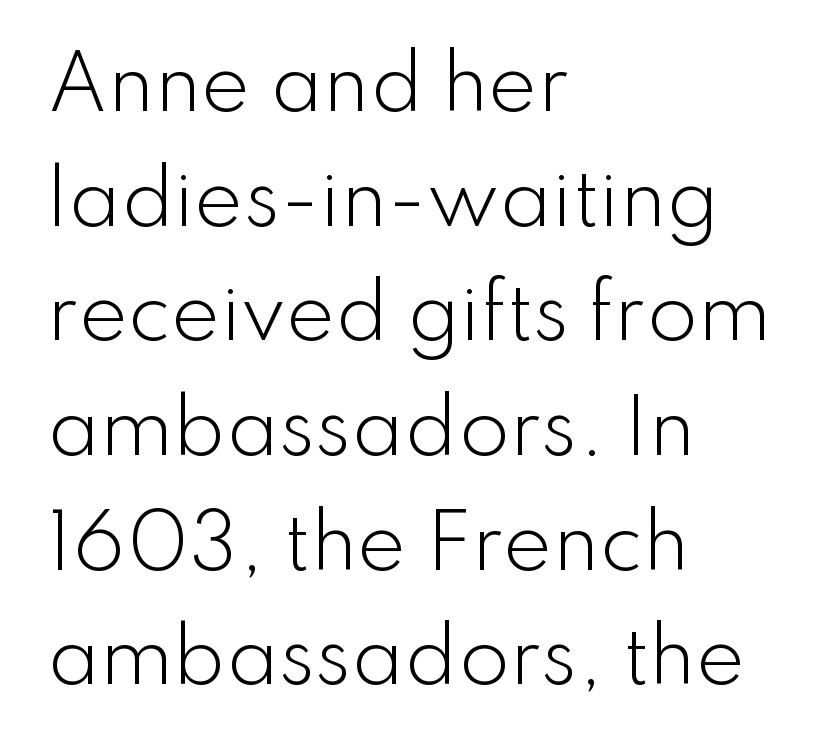
Q: Is the text bold? A: No.
Q: Is the text italic (slanted)? A: No, it is upright.
Q: Is the typeface a serif or a sans-serif typeface? A: Sans-serif.
Q: Is the text underlined? A: No.
Q: How is the paragraph aligned? A: Left-aligned.
Q: Is the spacing between letters normal or unusually wide? A: Normal.
Q: Is the spacing between lines tight, normal or loose? A: Normal.
Q: Width (condensed, normal, or wide)? A: Normal.
Q: Stroke contrast? A: Low.
Q: x-height? A: Small.
Q: Monospaced? A: No.
